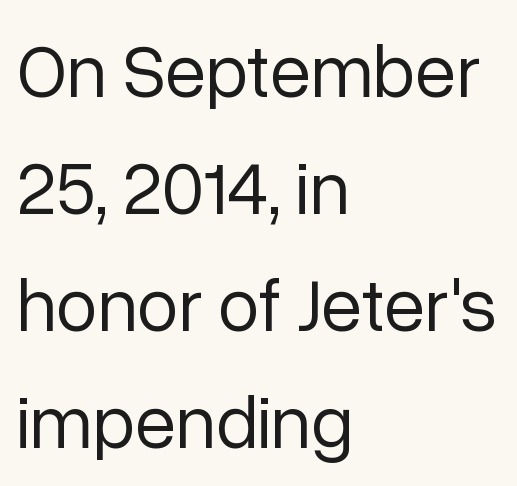
Q: Is the text bold? A: No.
Q: Is the text italic (slanted)? A: No, it is upright.
Q: Is the typeface a serif or a sans-serif typeface? A: Sans-serif.
Q: Is the text underlined? A: No.
Q: How is the paragraph aligned? A: Left-aligned.
Q: Is the spacing between letters normal or unusually wide? A: Normal.
Q: Is the spacing between lines tight, normal or loose? A: Normal.
Q: Width (condensed, normal, or wide)? A: Normal.
Q: Stroke contrast? A: Low.
Q: x-height? A: Medium.
Q: Monospaced? A: No.
